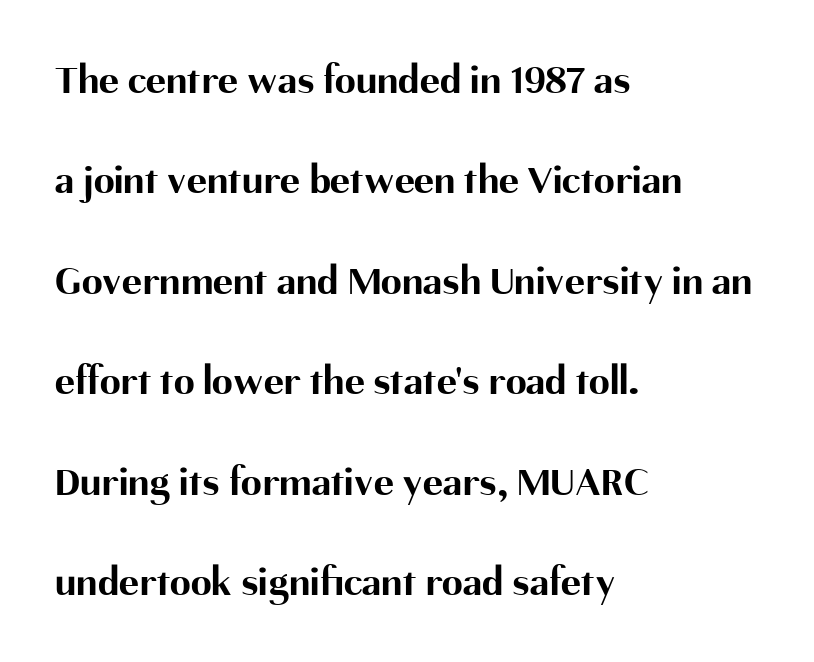
Q: Is the text bold? A: Yes.
Q: Is the text italic (slanted)? A: No, it is upright.
Q: Is the typeface a serif or a sans-serif typeface? A: Sans-serif.
Q: Is the text underlined? A: No.
Q: How is the paragraph aligned? A: Left-aligned.
Q: Is the spacing between letters normal or unusually wide? A: Normal.
Q: Is the spacing between lines tight, normal or loose? A: Loose.
Q: Width (condensed, normal, or wide)? A: Normal.
Q: Stroke contrast? A: Medium.
Q: x-height? A: Medium.
Q: Monospaced? A: No.
